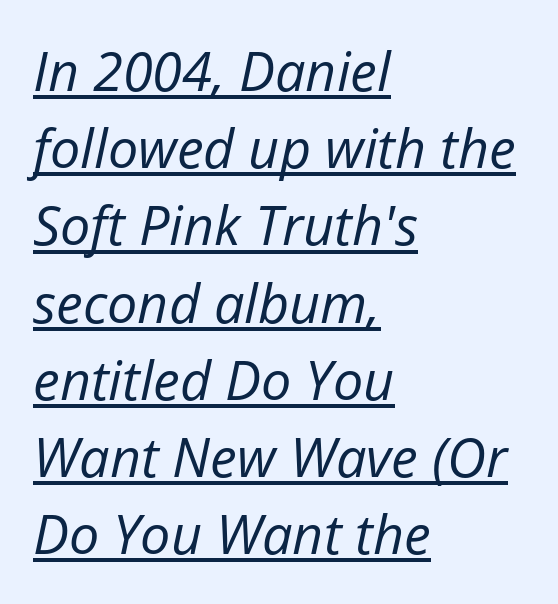
{"italic": "yes", "lean": "right", "slant_degrees": 12, "bold": "no", "weight": "regular", "width": "normal", "stroke_contrast": "low", "x_height": "medium", "monospaced": "no", "underline": "yes", "align": "left", "line_spacing": "normal", "line_spacing_ratio": 1.43, "letter_spacing": "normal", "letter_spacing_em": 0.0, "glyph_px": 54}
